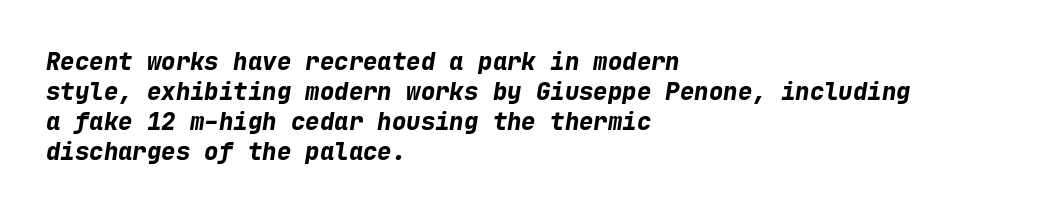
The image shows 24 px bold type, italic (leaning right); set left-aligned, normal line spacing (1.25x), normal letter spacing, not underlined.
